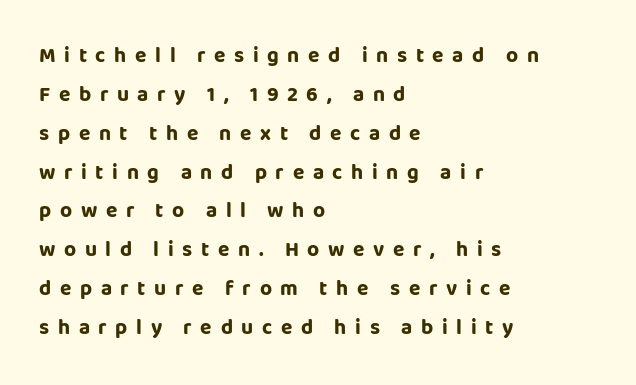
Rendered with straight, roman letterforms. Leftover space on each line is placed entirely after the last word. Any mark beneath the type? The region is blank. Each glyph is drawn with heavy, bold strokes. The face used here is rendered with a markedly widened letterfit.
